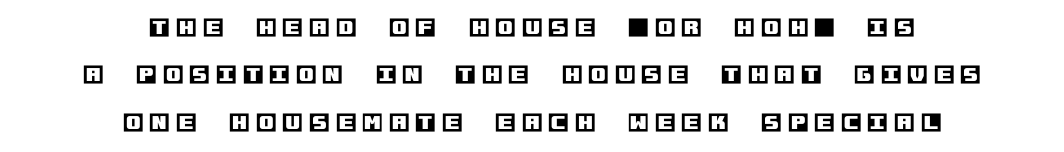
{"italic": "no", "underline": "no", "align": "center", "line_spacing": "loose", "line_spacing_ratio": 2.26, "letter_spacing": "wide", "letter_spacing_em": 0.29, "glyph_px": 21}
